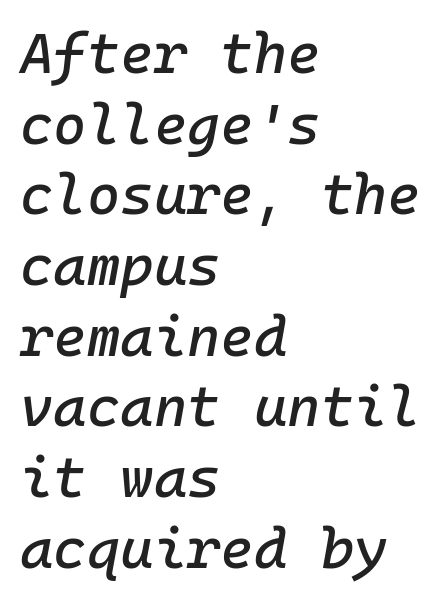
Q: Is the text italic (slanted)? A: Yes, it leans right by about 10 degrees.
Q: Is the text underlined? A: No.
Q: How is the paragraph aligned? A: Left-aligned.
Q: Is the spacing between letters normal or unusually wide? A: Normal.
Q: Width (condensed, normal, or wide)? A: Normal.
Q: Stroke contrast? A: Low.
Q: x-height? A: Medium.
Q: Monospaced? A: Yes.
